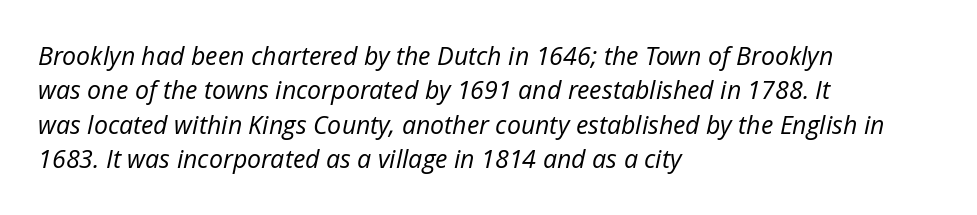
There is no visible air inserted between adjacent glyphs. The typography opts for an oblique posture over an upright one. Horizontal alignment here is leftward, the default for most running prose. Regular leading.
